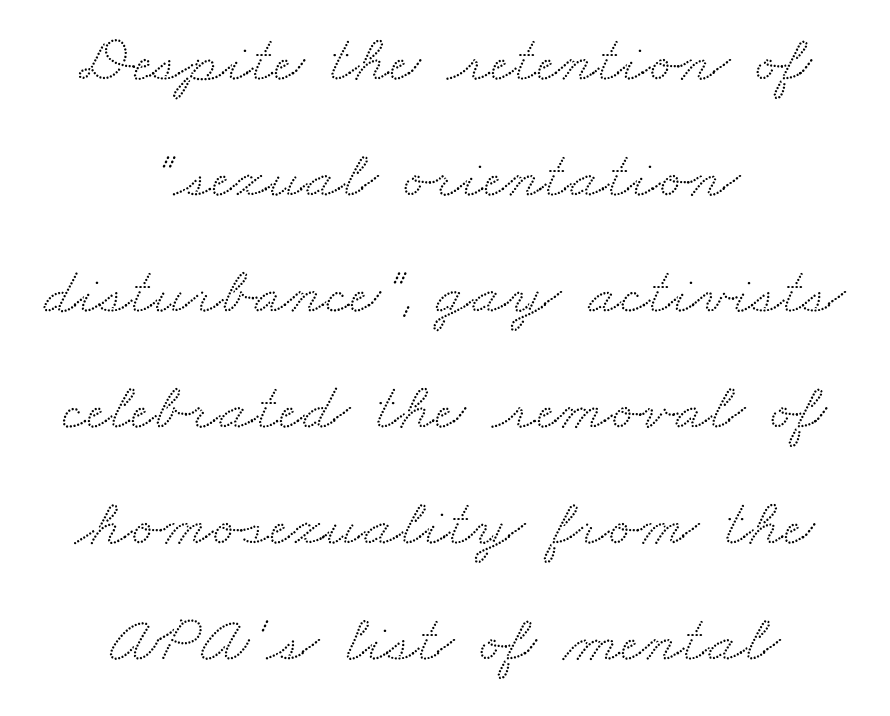
Teacher's note: observe the equal gaps on both sides — that is centered alignment. Type without underlining. The typeface chosen for these lines features serifs. The rendering keeps characters at their native spacing.
